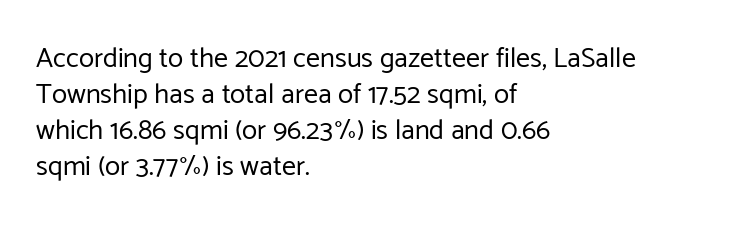
Q: Is the text bold? A: No.
Q: Is the text italic (slanted)? A: No, it is upright.
Q: Is the typeface a serif or a sans-serif typeface? A: Sans-serif.
Q: Is the text underlined? A: No.
Q: How is the paragraph aligned? A: Left-aligned.
Q: Is the spacing between letters normal or unusually wide? A: Normal.
Q: Is the spacing between lines tight, normal or loose? A: Normal.
Q: Width (condensed, normal, or wide)? A: Normal.
Q: Stroke contrast? A: Low.
Q: x-height? A: Medium.
Q: Monospaced? A: No.
